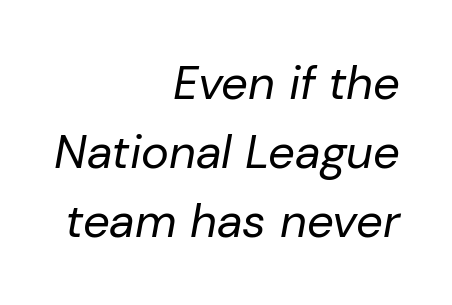
{"italic": "yes", "lean": "right", "slant_degrees": 10, "bold": "no", "weight": "regular", "width": "normal", "stroke_contrast": "low", "x_height": "medium", "monospaced": "no", "underline": "no", "align": "right", "line_spacing": "normal", "line_spacing_ratio": 1.47, "letter_spacing": "normal", "letter_spacing_em": 0.0, "glyph_px": 47}
